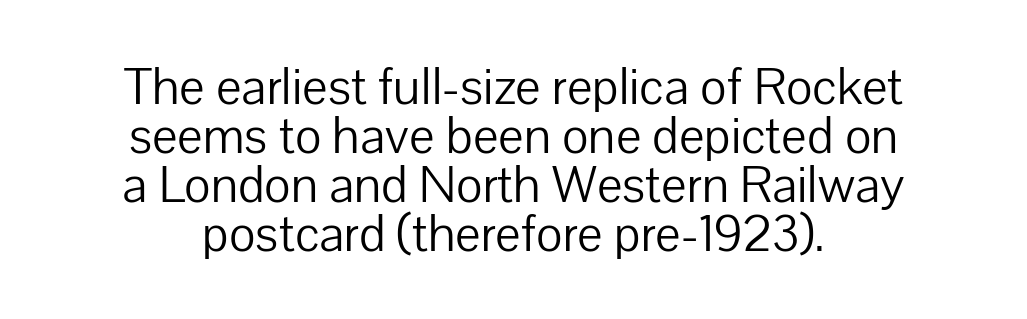
No extra tracking has been applied to these lines. The strokes are not fattened; the text isn't bold. Posture: vertical. The lines are quadded center.
